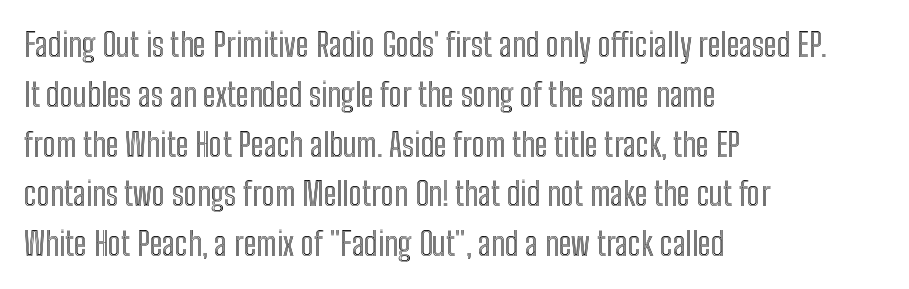
Spacing verdict: proportional, widths tailored to each character. Nothing unusual about the tracking: characters are spaced as the font intends. Horizontal bands of white between lines are of average thickness. Check the space under the baseline: it is left empty. Notice how the passage keeps a crisp vertical edge on the left only. Italic? Not at all — the glyphs are vertical.
